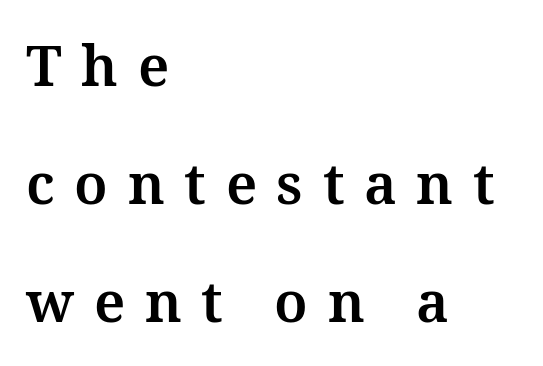
Q: Is the text bold? A: Yes.
Q: Is the text italic (slanted)? A: No, it is upright.
Q: Is the text underlined? A: No.
Q: How is the paragraph aligned? A: Left-aligned.
Q: Is the spacing between letters normal or unusually wide? A: Unusually wide.
Q: Is the spacing between lines tight, normal or loose? A: Loose.
Q: Width (condensed, normal, or wide)? A: Normal.
Q: Stroke contrast? A: Medium.
Q: x-height? A: Medium.
Q: Monospaced? A: No.
